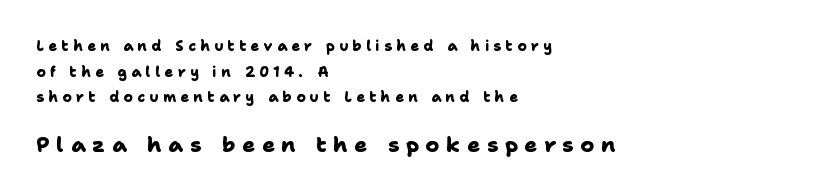
{"bold": "yes", "underline": "no", "align": "left", "line_spacing_ratio": 1.83, "letter_spacing": "wide", "letter_spacing_em": 0.32, "larger_block": "second", "size_ratio": 1.5, "glyph_px": 21}
